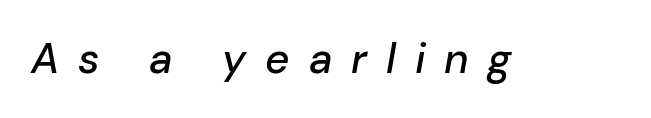
Note the varied advance widths — an 'i' is clearly narrower than an 'm'. The baseline area is clear. Slant detected: the letters are inclined. These lines have a slow, spaced-out rhythm from letter to letter.
